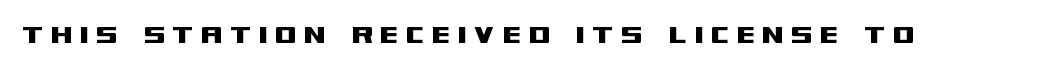
Q: Is the text italic (slanted)? A: No, it is upright.
Q: Is the typeface a serif or a sans-serif typeface? A: Sans-serif.
Q: Is the text underlined? A: No.
Q: Is the spacing between letters normal or unusually wide? A: Unusually wide.
Q: Width (condensed, normal, or wide)? A: Wide.
Q: Stroke contrast? A: Medium.
Q: x-height? A: Large.
Q: Monospaced? A: No.
